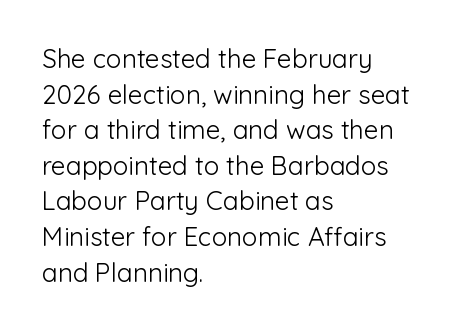
{"italic": "no", "bold": "no", "underline": "no", "align": "left", "line_spacing": "normal", "line_spacing_ratio": 1.37, "letter_spacing": "normal", "letter_spacing_em": 0.0, "glyph_px": 26}
